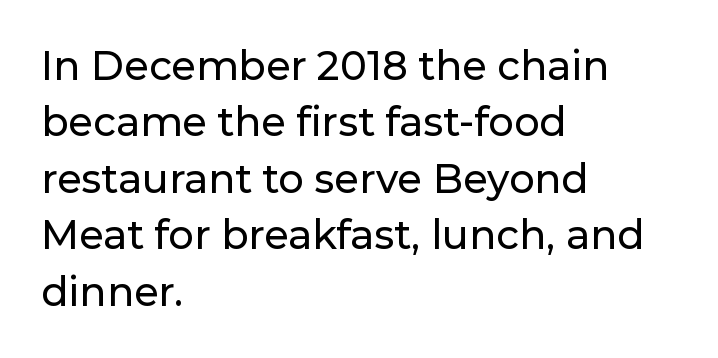
The image shows 40 px sans-serif type, upright; set left-aligned, normal line spacing (1.41x), normal letter spacing, not underlined; low stroke contrast and a medium x-height.
